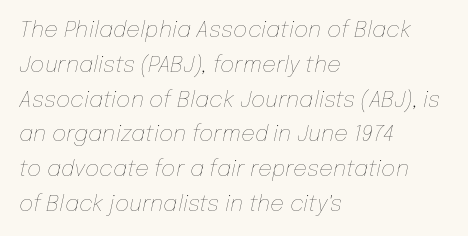
The image shows 22 px text type, italic (leaning right); set left-aligned, normal line spacing (1.58x), normal letter spacing, not underlined.
